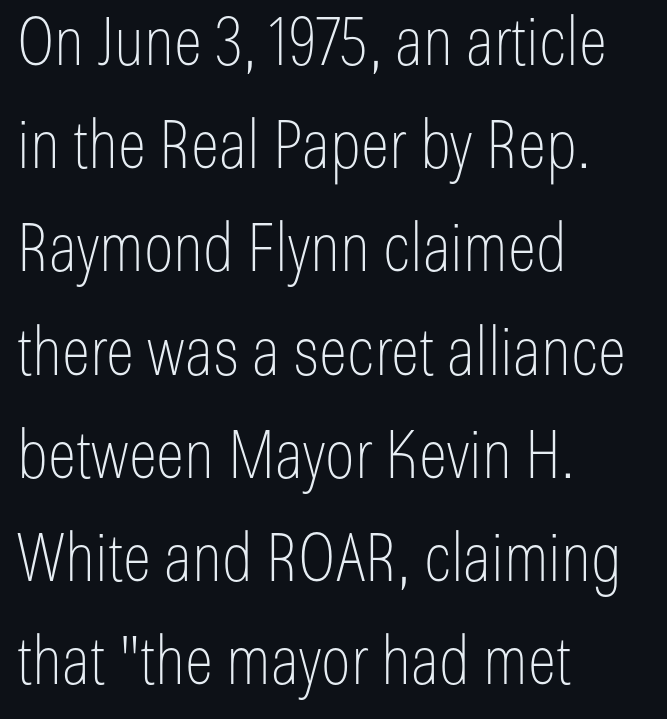
Q: Is the text bold? A: No.
Q: Is the text italic (slanted)? A: No, it is upright.
Q: Is the typeface a serif or a sans-serif typeface? A: Sans-serif.
Q: Is the text underlined? A: No.
Q: How is the paragraph aligned? A: Left-aligned.
Q: Is the spacing between letters normal or unusually wide? A: Normal.
Q: Is the spacing between lines tight, normal or loose? A: Normal.
Q: Width (condensed, normal, or wide)? A: Condensed.
Q: Stroke contrast? A: Low.
Q: x-height? A: Medium.
Q: Monospaced? A: No.
